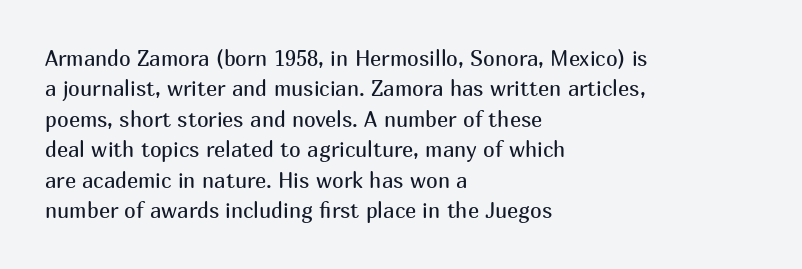
The image shows 21 px text type, upright; set left-aligned, normal line spacing (1.45x), normal letter spacing, not underlined.
